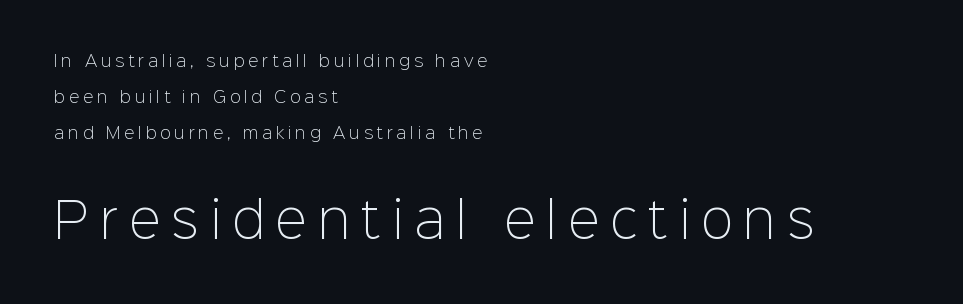
Q: Is the text bold? A: No.
Q: Is the text italic (slanted)? A: No, it is upright.
Q: Is the typeface a serif or a sans-serif typeface? A: Sans-serif.
Q: Is the text underlined? A: No.
Q: How is the paragraph aligned? A: Left-aligned.
Q: Is the spacing between letters normal or unusually wide? A: Unusually wide.
Q: Is the spacing between lines tight, normal or loose? A: Loose.
Q: Which block of text is set in a larger size, the first (top) or the second (bottom)? A: The second (bottom) one.
Q: Width (condensed, normal, or wide)? A: Normal.
Q: Stroke contrast? A: Low.
Q: x-height? A: Medium.
Q: Monospaced? A: No.
